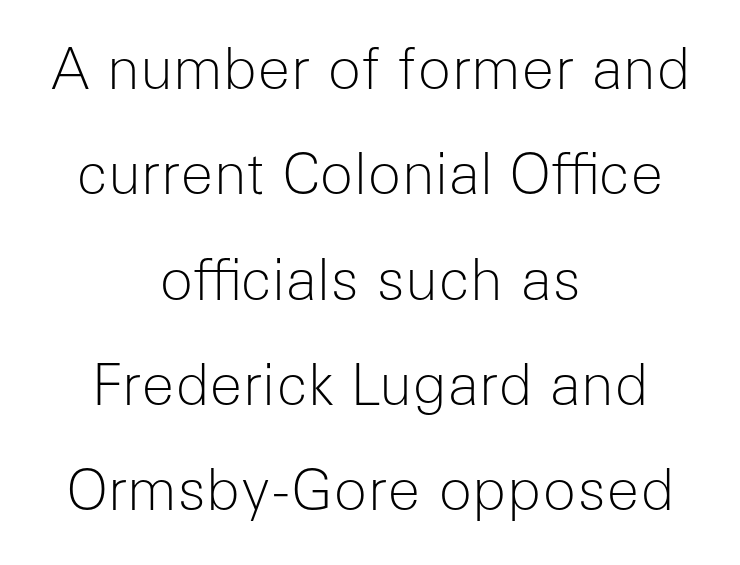
{"serif": "no", "italic": "no", "bold": "no", "weight": "light", "width": "normal", "stroke_contrast": "low", "x_height": "medium", "monospaced": "no", "underline": "no", "align": "center", "line_spacing_ratio": 1.88, "letter_spacing": "normal", "letter_spacing_em": 0.0, "glyph_px": 56}
